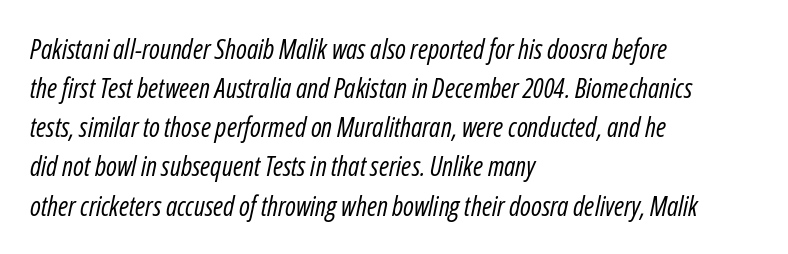
Q: Is the text bold? A: No.
Q: Is the text italic (slanted)? A: Yes, it leans right by about 12 degrees.
Q: Is the text underlined? A: No.
Q: How is the paragraph aligned? A: Left-aligned.
Q: Is the spacing between letters normal or unusually wide? A: Normal.
Q: Is the spacing between lines tight, normal or loose? A: Normal.
